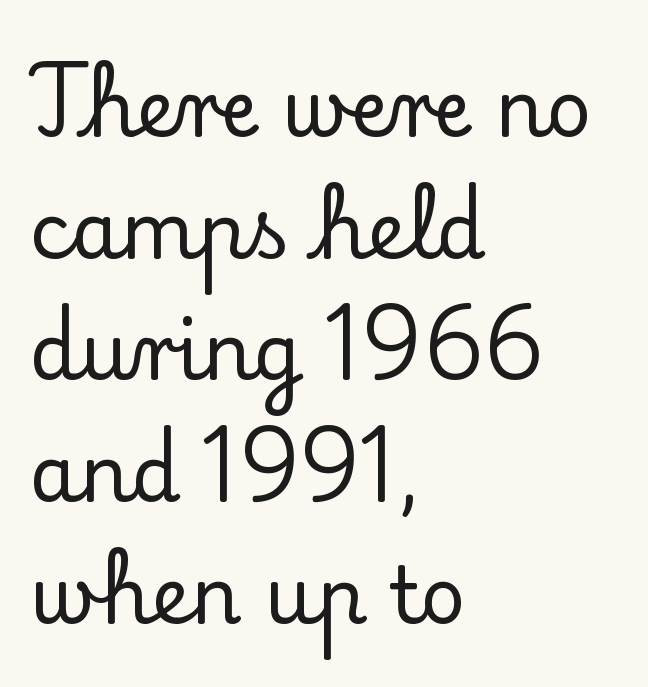
The image shows 78 px serif type, upright; set left-aligned, normal line spacing (1.56x), normal letter spacing, not underlined; low stroke contrast and a small x-height.
